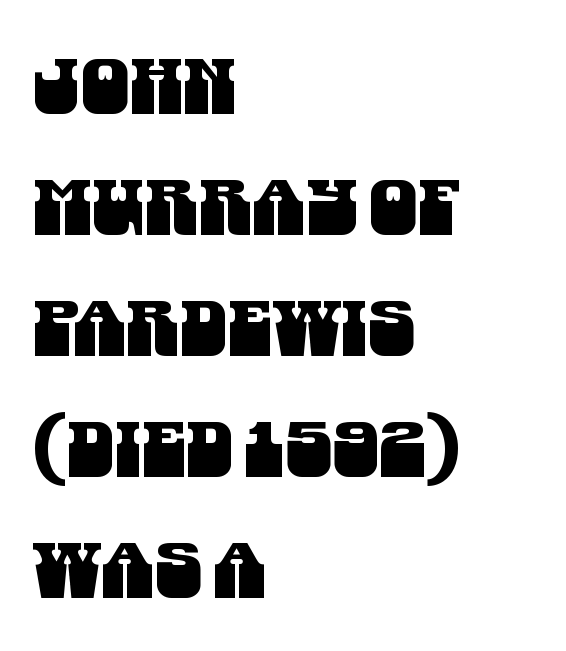
The image shows 77 px condensed sans-serif type; set left-aligned, normal line spacing (1.57x), normal letter spacing, not underlined; medium stroke contrast and a large x-height.
